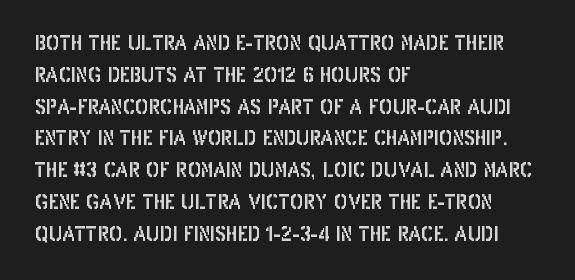
The image shows 20 px text type, upright; set left-aligned, normal line spacing (1.59x), normal letter spacing, not underlined.
